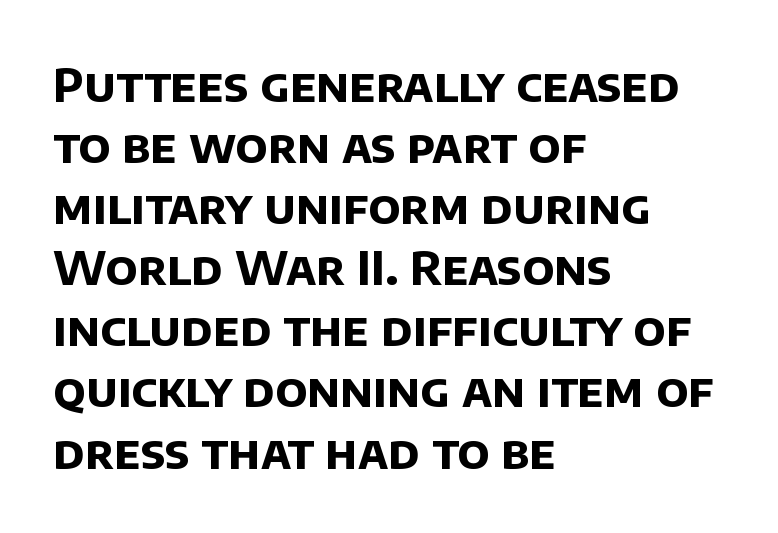
{"serif": "no", "bold": "yes", "weight": "bold", "width": "normal", "stroke_contrast": "low", "x_height": "large", "monospaced": "no", "underline": "no", "align": "left", "line_spacing": "normal", "line_spacing_ratio": 1.3, "letter_spacing": "normal", "letter_spacing_em": 0.0, "glyph_px": 47}
